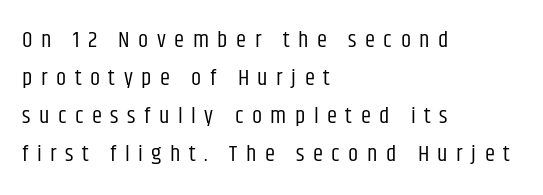
The image shows 23 px text type, upright; set left-aligned, normal line spacing (1.65x), unusually wide letter spacing (+0.37 em), not underlined.
